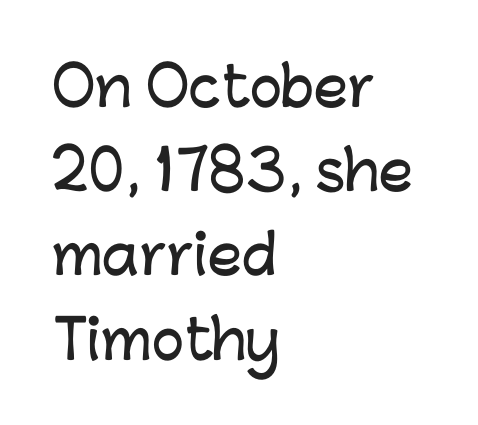
You could not count columns in this text — the font is proportionally spaced. Short note: letters normally spaced. This rendering features lettering with no underline. One-word summary of the alignment: left. Vertically, the passage feels balanced, rows spaced as you'd expect.
